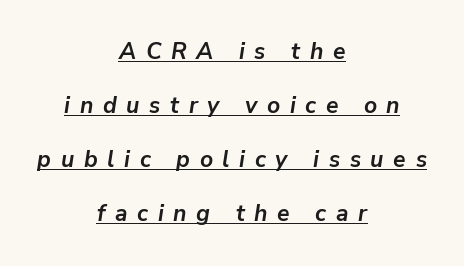
{"italic": "yes", "lean": "right", "slant_degrees": 9, "bold": "yes", "underline": "yes", "align": "center", "line_spacing": "loose", "line_spacing_ratio": 2.35, "letter_spacing": "wide", "letter_spacing_em": 0.42, "glyph_px": 23}
